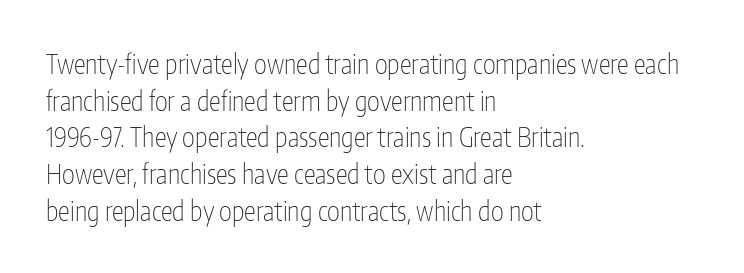
{"italic": "no", "bold": "no", "underline": "no", "align": "left", "line_spacing": "normal", "line_spacing_ratio": 1.36, "letter_spacing": "normal", "letter_spacing_em": 0.0, "glyph_px": 27}
